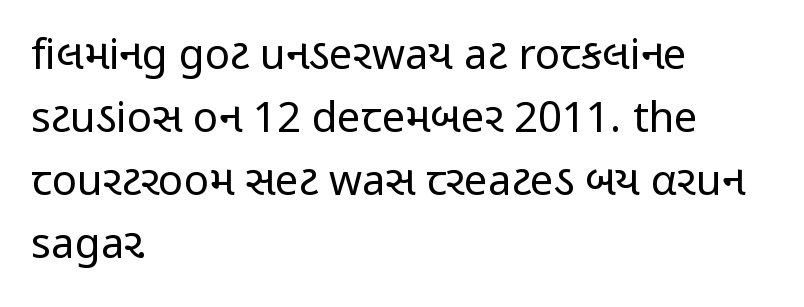
Q: Is the text bold? A: No.
Q: Is the text italic (slanted)? A: No, it is upright.
Q: Is the typeface a serif or a sans-serif typeface? A: Sans-serif.
Q: Is the text underlined? A: No.
Q: How is the paragraph aligned? A: Left-aligned.
Q: Is the spacing between letters normal or unusually wide? A: Normal.
Q: Is the spacing between lines tight, normal or loose? A: Normal.
Q: Width (condensed, normal, or wide)? A: Condensed.
Q: Stroke contrast? A: Low.
Q: x-height? A: Medium.
Q: Monospaced? A: No.
